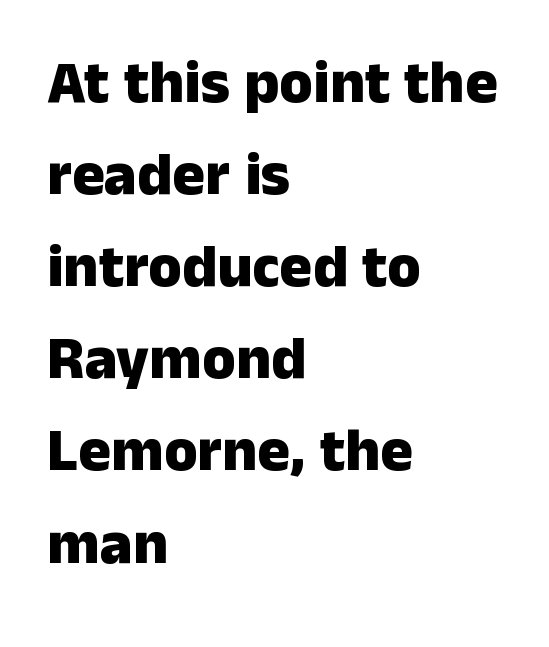
Tall strokes in this sample are plumb rather than angled. Students, observe: this is what conventionally led text looks like. No word sits above an underline. Is the block centered? No — it sits flush against the left margin.
